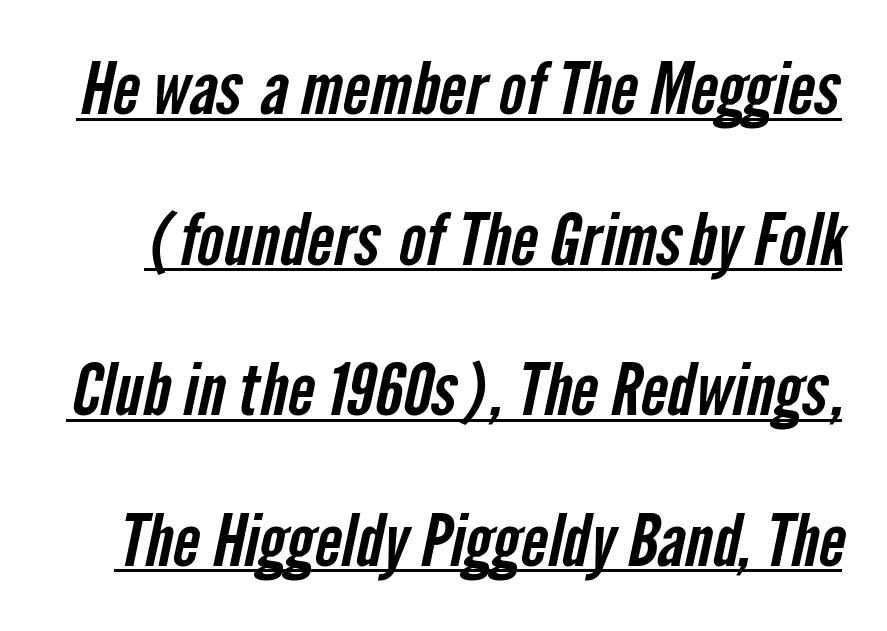
Q: Is the typeface a serif or a sans-serif typeface? A: Sans-serif.
Q: Is the text underlined? A: Yes.
Q: Is the spacing between letters normal or unusually wide? A: Normal.
Q: Is the spacing between lines tight, normal or loose? A: Loose.
Q: Width (condensed, normal, or wide)? A: Condensed.
Q: Stroke contrast? A: Low.
Q: x-height? A: Medium.
Q: Monospaced? A: No.
